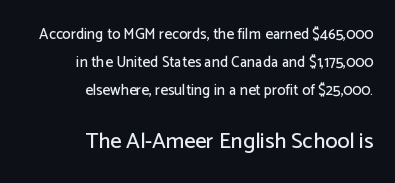
The image shows 22 px text type, upright; set right-aligned, line spacing 1.86x, normal letter spacing, not underlined; the second (bottom) block is 1.47x larger.
